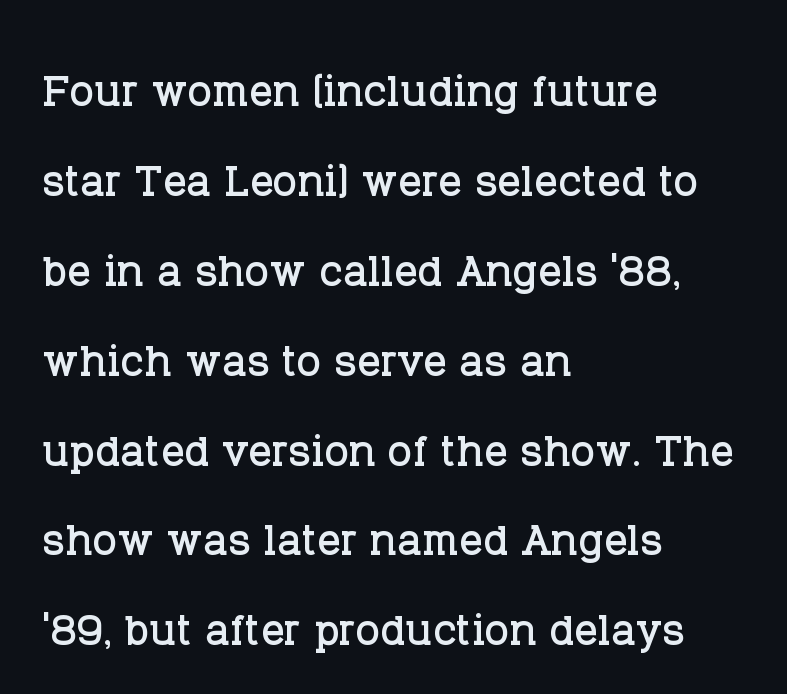
{"serif": "yes", "italic": "no", "width": "normal", "stroke_contrast": "low", "x_height": "large", "monospaced": "no", "underline": "no", "align": "left", "line_spacing": "normal", "line_spacing_ratio": 1.55, "letter_spacing": "normal", "letter_spacing_em": 0.0, "glyph_px": 58}
